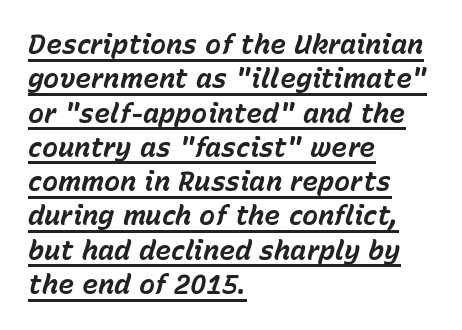
The image shows 27 px bold type, italic (leaning right); set left-aligned, normal line spacing (1.27x), normal letter spacing, underlined.
